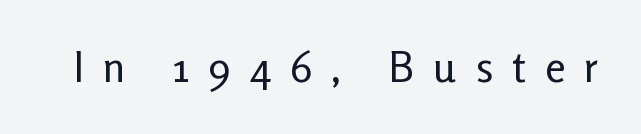
The image shows 42 px regular-weight sans-serif type, upright; set unusually wide letter spacing (+0.45 em), not underlined; low stroke contrast and a medium x-height.
